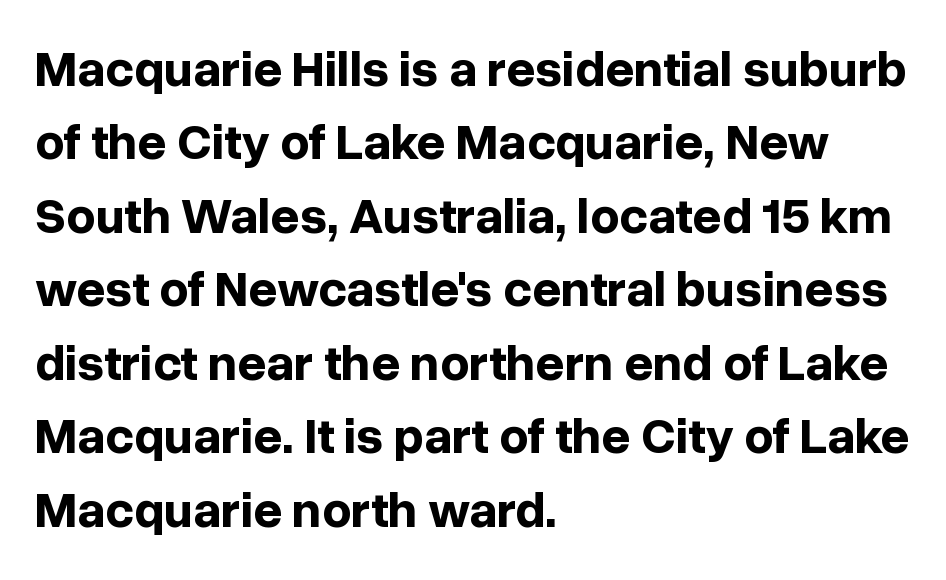
Character widths vary here, with narrow letters taking less room than wide ones. This rendering leaves character spacing at its baseline value. The text was rendered using a sans face with plain stroke endings. The text block is weighted toward the left margin, trailing off unevenly rightward.
